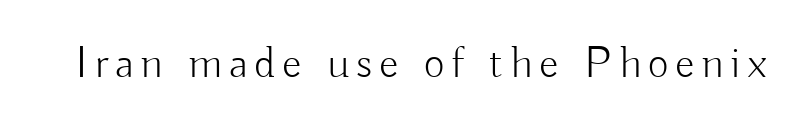
{"serif": "no", "italic": "no", "bold": "no", "weight": "light", "width": "normal", "stroke_contrast": "low", "x_height": "small", "monospaced": "no", "underline": "no", "glyph_px": 45}
